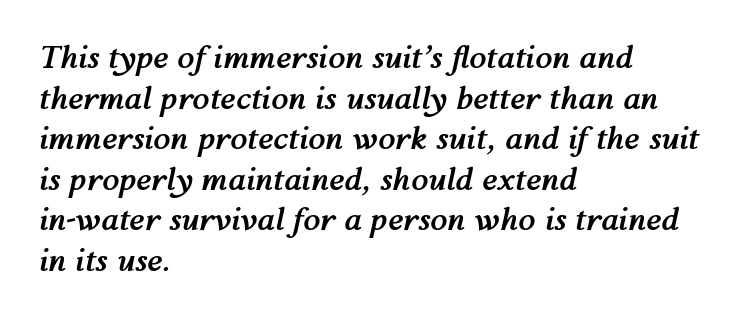
The image shows 31 px semibold type, italic (leaning right); set left-aligned, normal line spacing (1.31x), normal letter spacing, not underlined; medium stroke contrast and a medium x-height.
